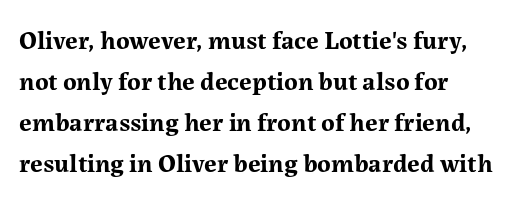
Standard letterfit; no display-style spreading of the glyphs. Compared with typical paragraphs, the rows here are spaced about the same. A bare baseline throughout the passage. Every stem runs plumb, perpendicular to the baseline. The typesetter chose a ragged-right arrangement here. The font is running at its bold setting.
